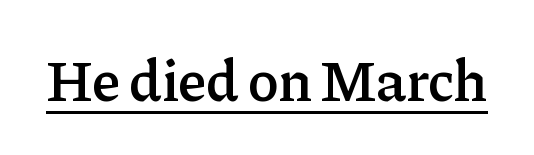
The image shows 58 px semibold serif type, upright; set normal letter spacing, underlined; low stroke contrast and a medium x-height.
